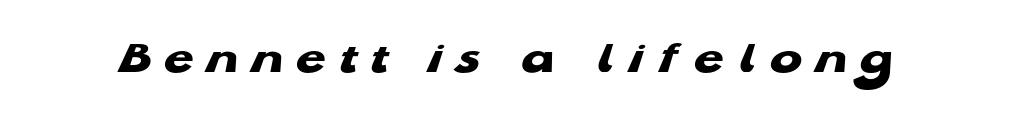
The image shows 48 px heavy, wide sans-serif type; set unusually wide letter spacing (+0.27 em), not underlined; low stroke contrast and a medium x-height.
